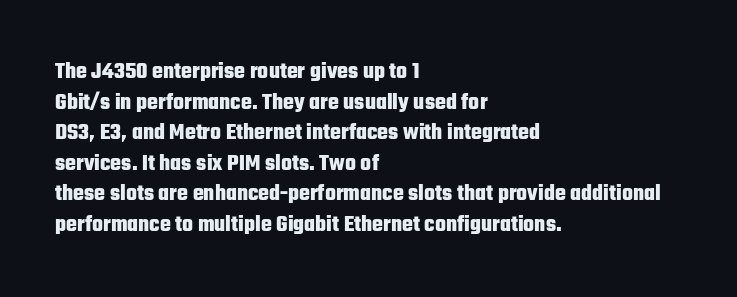
{"italic": "no", "bold": "yes", "underline": "no", "align": "left", "line_spacing": "normal", "line_spacing_ratio": 1.33, "letter_spacing": "normal", "letter_spacing_em": 0.0, "glyph_px": 23}
